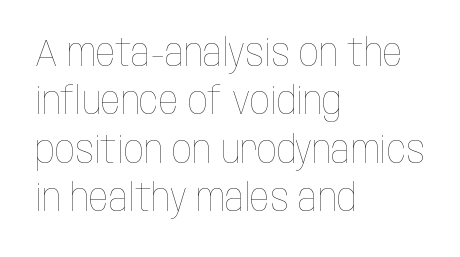
Q: Is the text bold? A: No.
Q: Is the text italic (slanted)? A: No, it is upright.
Q: Is the text underlined? A: No.
Q: How is the paragraph aligned? A: Left-aligned.
Q: Is the spacing between letters normal or unusually wide? A: Normal.
Q: Width (condensed, normal, or wide)? A: Condensed.
Q: Stroke contrast? A: Low.
Q: x-height? A: Large.
Q: Monospaced? A: No.
